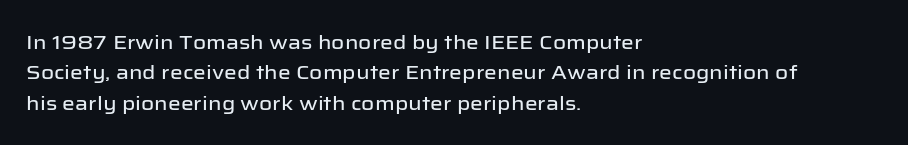
Characters follow at the spacing the type designer built in. The line-height multiplier appears to be the usual default. Just letters on the line, the space beneath them empty. It's the straight-up-and-down kind of type. Each line starts at the same left margin while the right side varies.
